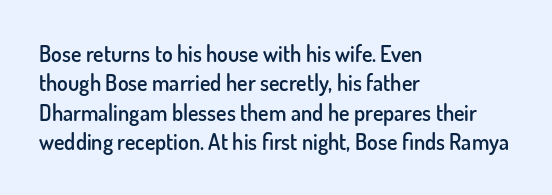
Unmarked baselines from the first word to the last. Does the copy run flush right? No — it runs flush left. Every stem runs plumb, perpendicular to the baseline. Each glyph is drawn with semibold strokes, heavier than normal yet not fully bold. The rendering keeps characters at their native spacing.
